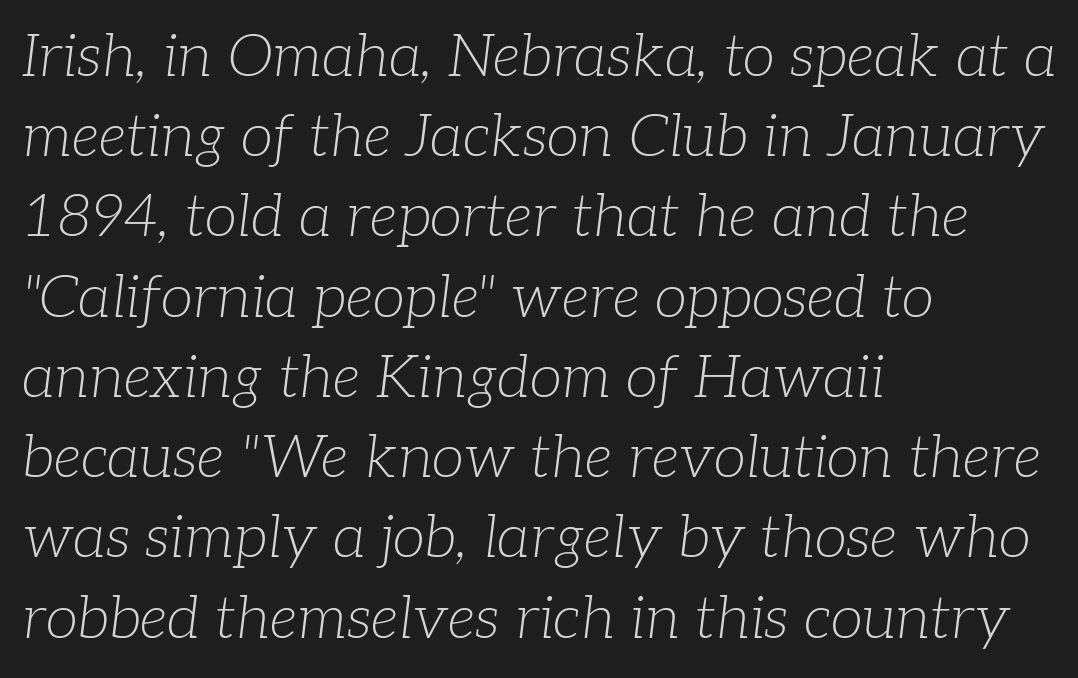
Q: Is the text bold? A: No.
Q: Is the text italic (slanted)? A: Yes, it leans right by about 7 degrees.
Q: Is the typeface a serif or a sans-serif typeface? A: Serif.
Q: Is the text underlined? A: No.
Q: How is the paragraph aligned? A: Left-aligned.
Q: Is the spacing between letters normal or unusually wide? A: Normal.
Q: Is the spacing between lines tight, normal or loose? A: Normal.
Q: Width (condensed, normal, or wide)? A: Normal.
Q: Stroke contrast? A: Low.
Q: x-height? A: Medium.
Q: Monospaced? A: No.
